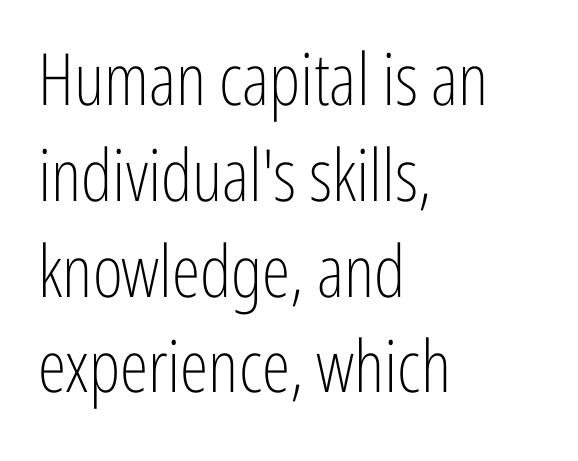
The image shows 72 px light, condensed sans-serif type, upright; set left-aligned, normal line spacing (1.33x), normal letter spacing, not underlined; low stroke contrast and a medium x-height.
